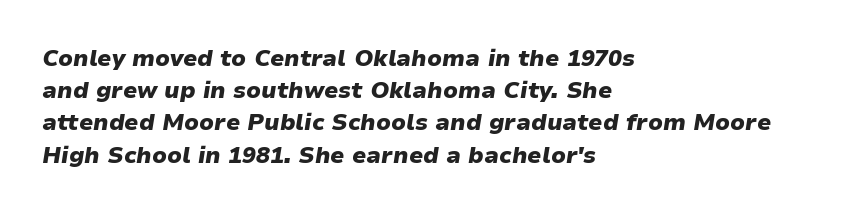
Q: Is the text bold? A: Yes.
Q: Is the text italic (slanted)? A: Yes, it leans right by about 9 degrees.
Q: Is the text underlined? A: No.
Q: How is the paragraph aligned? A: Left-aligned.
Q: Is the spacing between letters normal or unusually wide? A: Normal.
Q: Is the spacing between lines tight, normal or loose? A: Normal.
